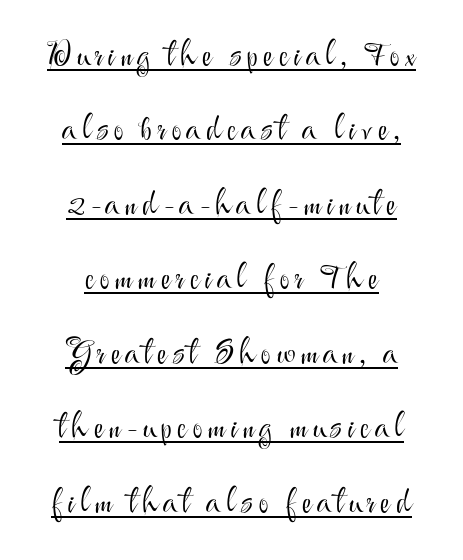
Q: Is the text bold? A: No.
Q: Is the typeface a serif or a sans-serif typeface? A: Sans-serif.
Q: Is the text underlined? A: Yes.
Q: How is the paragraph aligned? A: Centered.
Q: Is the spacing between lines tight, normal or loose? A: Loose.
Q: Width (condensed, normal, or wide)? A: Normal.
Q: Stroke contrast? A: Medium.
Q: x-height? A: Small.
Q: Monospaced? A: No.
